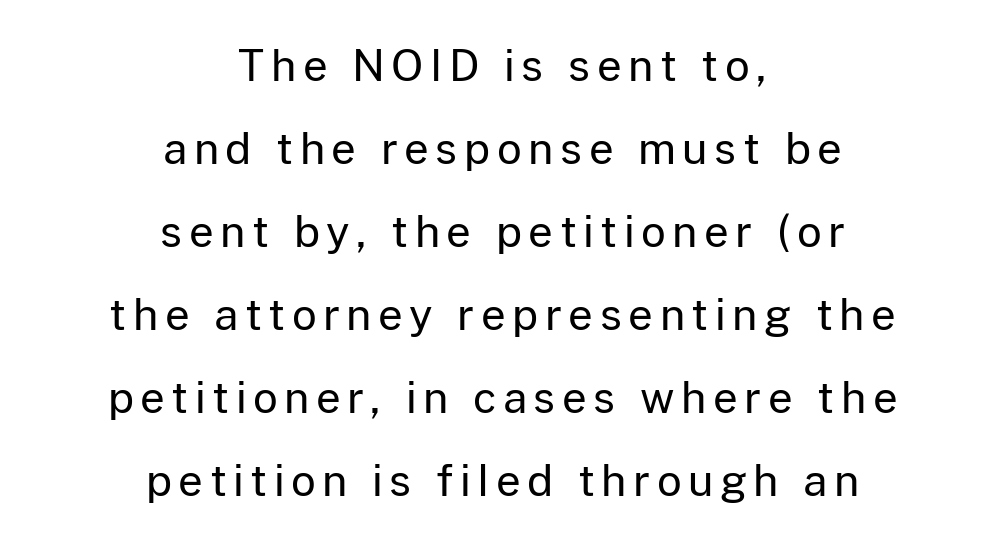
Baseline-to-baseline distance is far greater than the letter height. Underlining? Definitely not there. This is not heavy type; no bold has been used. Quick note: not italic, upright. Serif or sans? Sans — the stroke terminals are bare.
